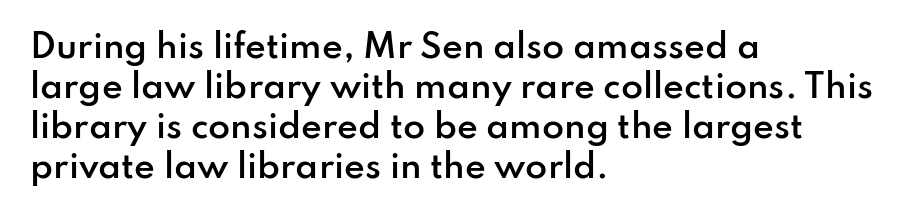
The image shows 32 px semibold sans-serif type, upright; set left-aligned, normal line spacing (1.25x), normal letter spacing, not underlined; low stroke contrast and a small x-height.
